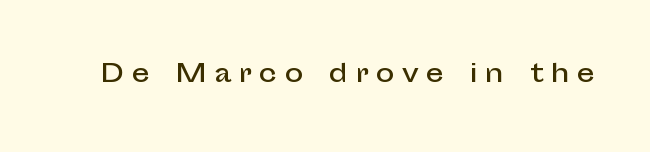
The image shows 25 px text type, upright; set unusually wide letter spacing (+0.3 em), not underlined.
